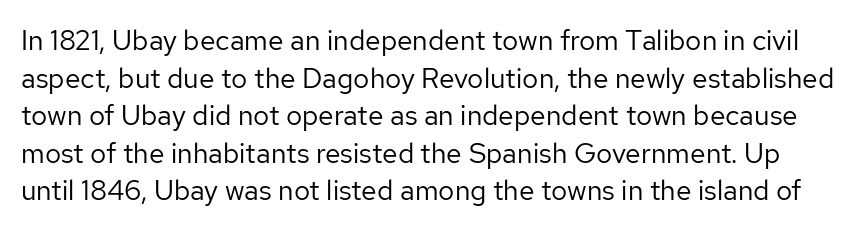
{"serif": "no", "italic": "no", "bold": "no", "weight": "regular", "width": "normal", "stroke_contrast": "low", "x_height": "medium", "monospaced": "no", "underline": "no", "line_spacing": "normal", "line_spacing_ratio": 1.34, "letter_spacing": "normal", "letter_spacing_em": 0.0, "glyph_px": 28}
